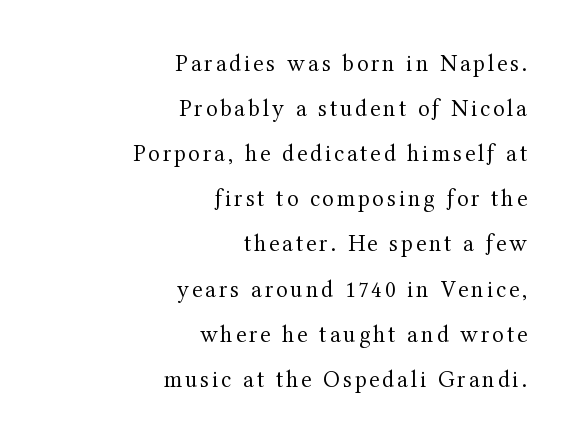
The face looks like a standard text weight, possibly lighter. Where is the straight margin? On the right. Decoration check: the copy has no underline. This is roman type, the default non-slanted kind.
